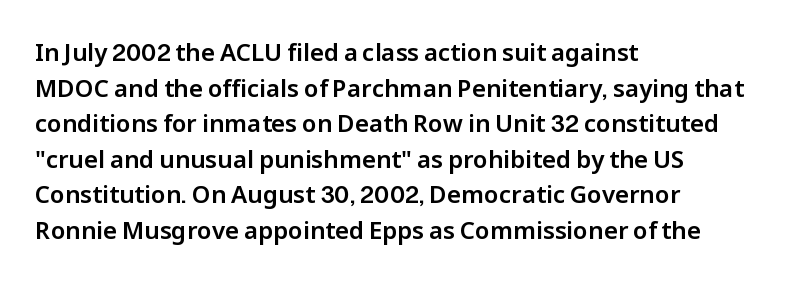
{"italic": "no", "underline": "no", "align": "left", "line_spacing": "normal", "line_spacing_ratio": 1.48, "letter_spacing": "normal", "letter_spacing_em": 0.0, "glyph_px": 24}
